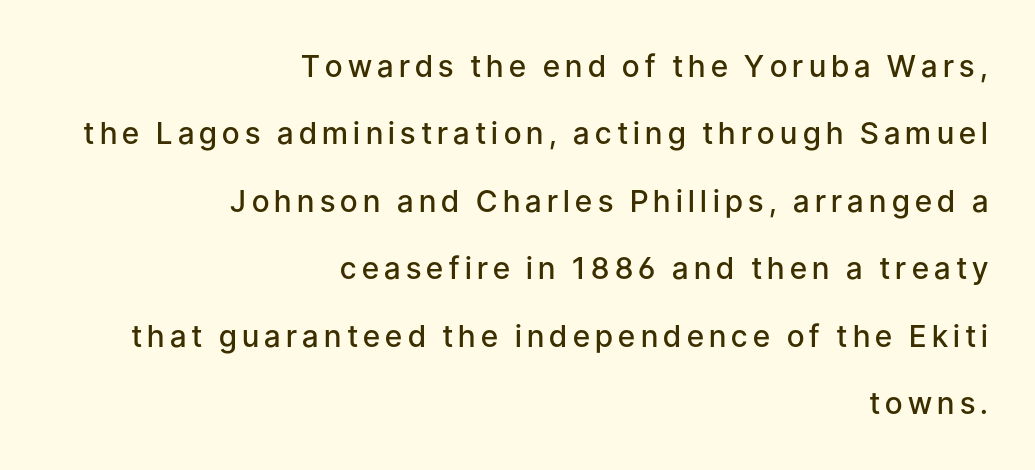
The image shows 30 px semibold sans-serif type, upright; set right-aligned, loose line spacing (2.25x), not underlined; low stroke contrast and a medium x-height.
